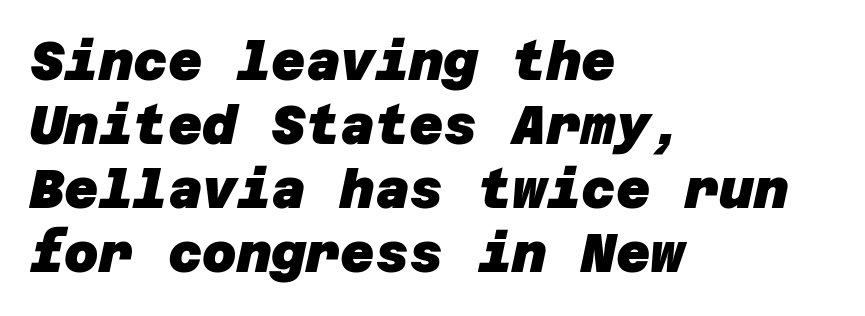
Q: Is the text bold? A: Yes.
Q: Is the typeface a serif or a sans-serif typeface? A: Sans-serif.
Q: Is the text underlined? A: No.
Q: How is the paragraph aligned? A: Left-aligned.
Q: Is the spacing between letters normal or unusually wide? A: Normal.
Q: Width (condensed, normal, or wide)? A: Normal.
Q: Stroke contrast? A: Low.
Q: x-height? A: Large.
